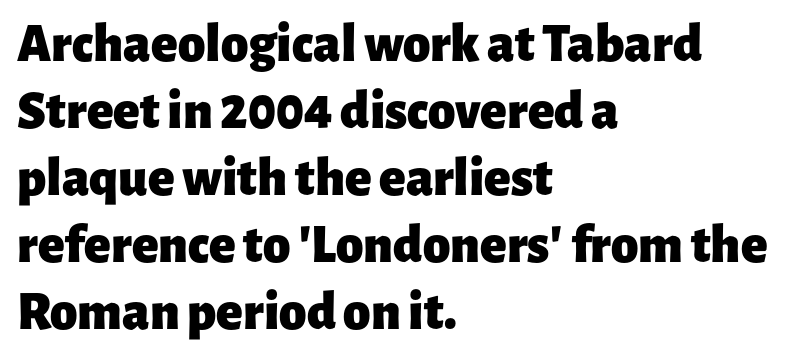
{"serif": "no", "italic": "no", "bold": "yes", "weight": "heavy", "width": "normal", "stroke_contrast": "low", "x_height": "medium", "monospaced": "no", "underline": "no", "align": "left", "line_spacing_ratio": 1.22, "letter_spacing": "normal", "letter_spacing_em": 0.0, "glyph_px": 55}
